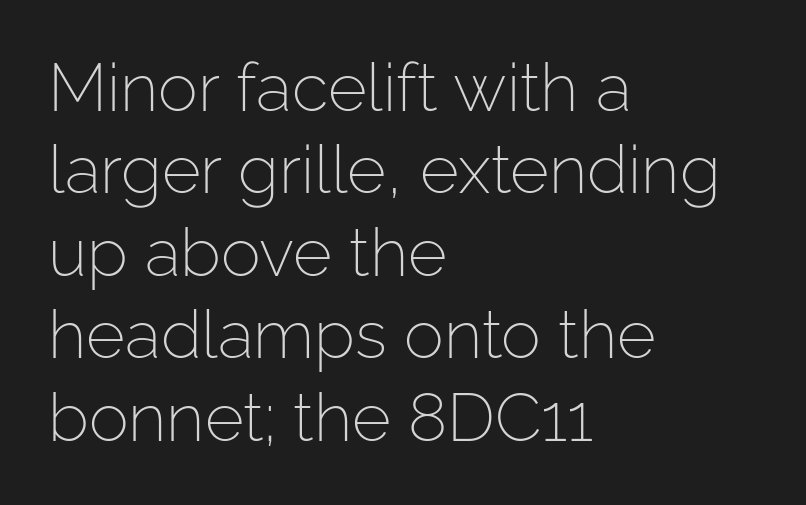
Teacher's note: observe the even left margin — that is flush-left alignment. Is this a fixed-width face? No — the glyphs have proportional, varying widths. Stems and bowls with no extra thickness — not bold. Each row of text sits above clean, open space.
